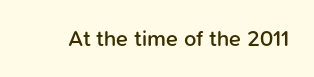
There is no visible air inserted between adjacent glyphs. The characters look somewhat weighty, a semibold short of true bold. Check the space under the baseline: it is left empty. Ascenders rise straight up at ninety degrees.
